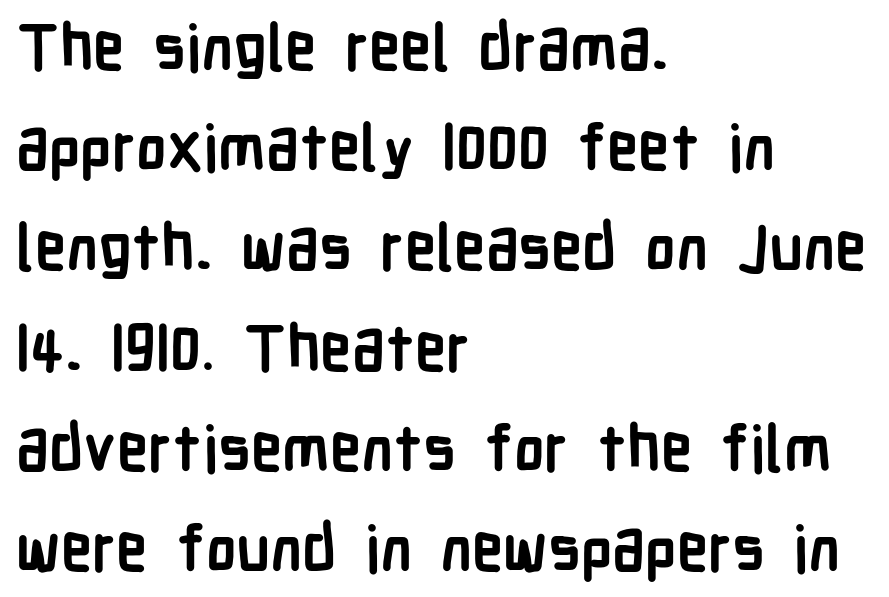
Q: Is the text bold? A: Yes.
Q: Is the text italic (slanted)? A: No, it is upright.
Q: Is the typeface a serif or a sans-serif typeface? A: Sans-serif.
Q: Is the text underlined? A: No.
Q: How is the paragraph aligned? A: Left-aligned.
Q: Is the spacing between letters normal or unusually wide? A: Normal.
Q: Is the spacing between lines tight, normal or loose? A: Normal.
Q: Width (condensed, normal, or wide)? A: Condensed.
Q: Stroke contrast? A: Low.
Q: x-height? A: Medium.
Q: Monospaced? A: No.
